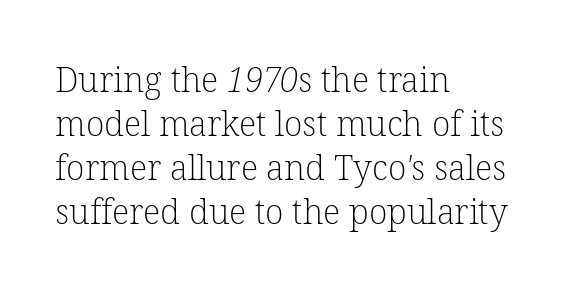
{"serif": "yes", "bold": "no", "weight": "light", "width": "normal", "stroke_contrast": "low", "x_height": "medium", "monospaced": "no", "underline": "no", "align": "left", "line_spacing": "normal", "line_spacing_ratio": 1.29, "letter_spacing": "normal", "letter_spacing_em": 0.0, "glyph_px": 34}
